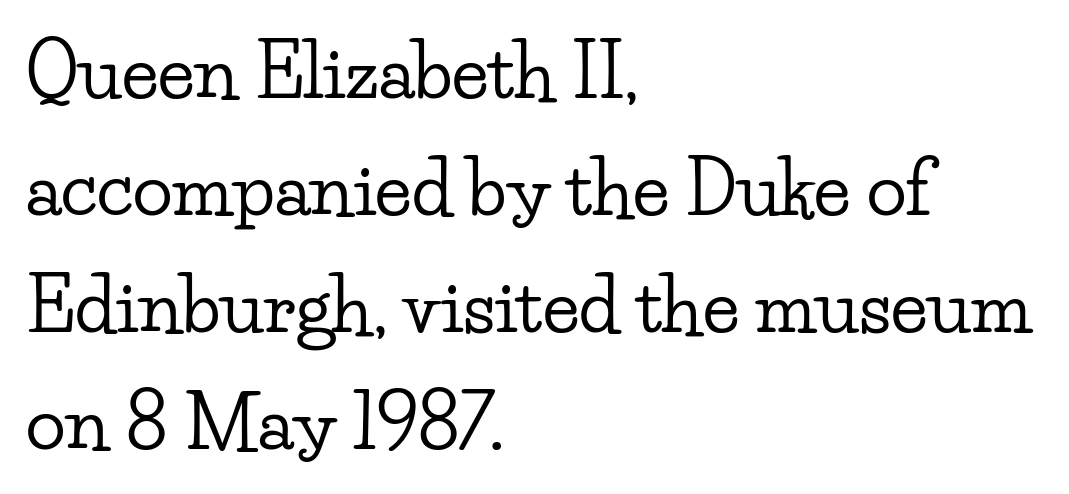
{"serif": "yes", "italic": "no", "width": "wide", "stroke_contrast": "low", "x_height": "small", "monospaced": "no", "underline": "no", "align": "left", "line_spacing": "normal", "line_spacing_ratio": 1.58, "letter_spacing": "normal", "letter_spacing_em": 0.0, "glyph_px": 74}
